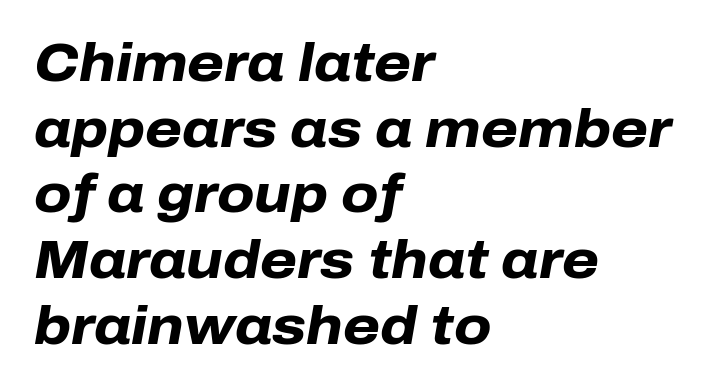
{"italic": "yes", "lean": "right", "slant_degrees": 10, "bold": "yes", "weight": "heavy", "width": "normal", "stroke_contrast": "low", "x_height": "medium", "monospaced": "no", "underline": "no", "align": "left", "line_spacing_ratio": 1.24, "letter_spacing": "normal", "letter_spacing_em": 0.0, "glyph_px": 53}
